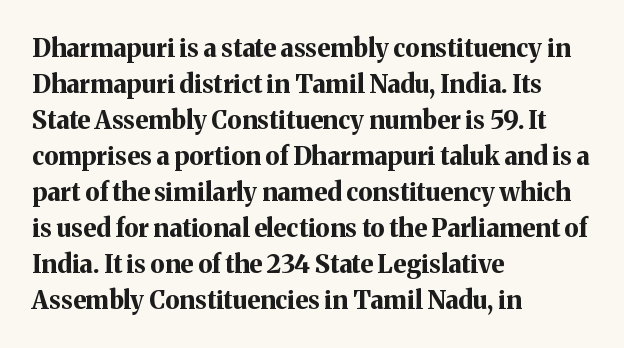
Q: Is the text bold? A: Yes.
Q: Is the text italic (slanted)? A: No, it is upright.
Q: Is the text underlined? A: No.
Q: How is the paragraph aligned? A: Left-aligned.
Q: Is the spacing between letters normal or unusually wide? A: Normal.
Q: Is the spacing between lines tight, normal or loose? A: Normal.
